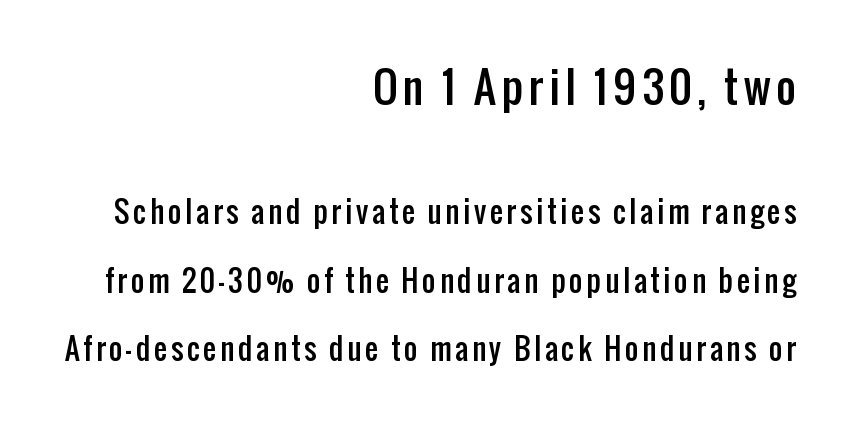
The image shows 43 px condensed sans-serif type, upright; set right-aligned, loose line spacing (2.35x), not underlined; the first (top) block is 1.48x larger; low stroke contrast and a medium x-height.
